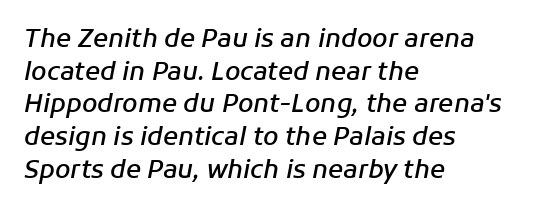
Q: Is the text bold? A: Semi-bold.
Q: Is the text italic (slanted)? A: Yes, it leans right by about 11 degrees.
Q: Is the text underlined? A: No.
Q: How is the paragraph aligned? A: Left-aligned.
Q: Is the spacing between letters normal or unusually wide? A: Normal.
Q: Is the spacing between lines tight, normal or loose? A: Normal.
